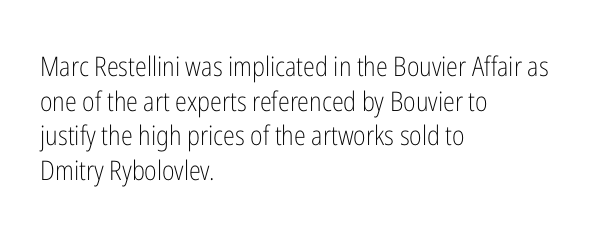
{"italic": "no", "bold": "no", "underline": "no", "align": "left", "line_spacing": "normal", "line_spacing_ratio": 1.28, "letter_spacing": "normal", "letter_spacing_em": 0.0, "glyph_px": 27}
